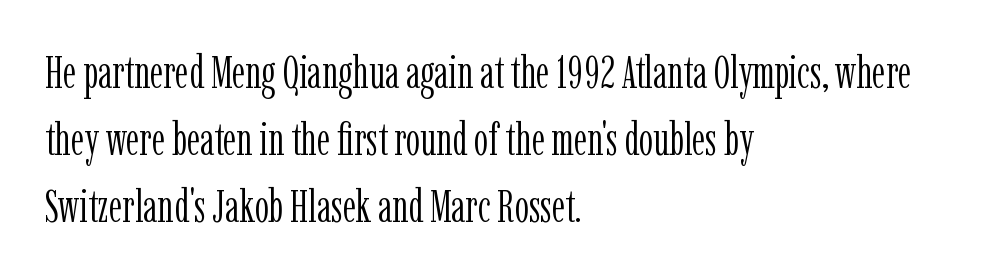
Each stroke keeps to a modest, everyday thickness or less. The compositor pushed each line to the left boundary. The foot of each line stays bare and open. Posture: upright roman. Classification — serif.
